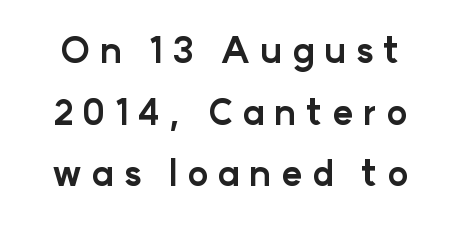
{"serif": "no", "italic": "no", "bold": "yes", "weight": "bold", "width": "normal", "stroke_contrast": "low", "x_height": "medium", "monospaced": "no", "underline": "no", "line_spacing_ratio": 1.76, "letter_spacing": "wide", "letter_spacing_em": 0.27, "glyph_px": 35}
